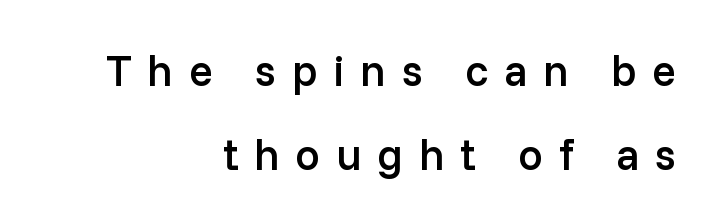
{"serif": "no", "italic": "no", "bold": "semi", "weight": "semibold", "width": "normal", "stroke_contrast": "low", "x_height": "medium", "monospaced": "no", "underline": "no", "align": "right", "line_spacing": "loose", "line_spacing_ratio": 1.9, "letter_spacing": "wide", "letter_spacing_em": 0.36, "glyph_px": 44}
